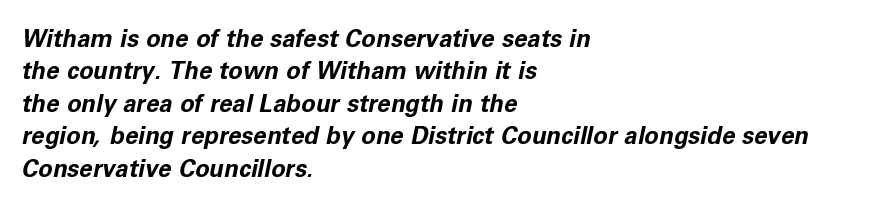
The passage shown is emphatically bold. Whoever set this chose a conventional vertical rhythm. The passage shown leans; its letterforms are oblique. The setting favours the left margin, as ordinary paragraphs usually do. Bare-footed words on every line.
